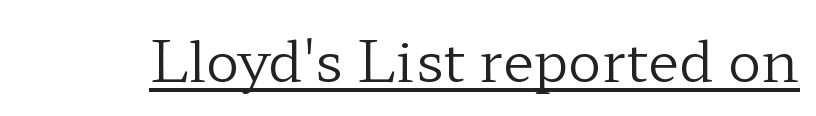
{"serif": "yes", "italic": "no", "bold": "no", "weight": "regular", "width": "wide", "stroke_contrast": "low", "x_height": "medium", "monospaced": "no", "underline": "yes", "letter_spacing": "normal", "letter_spacing_em": 0.0, "glyph_px": 56}
